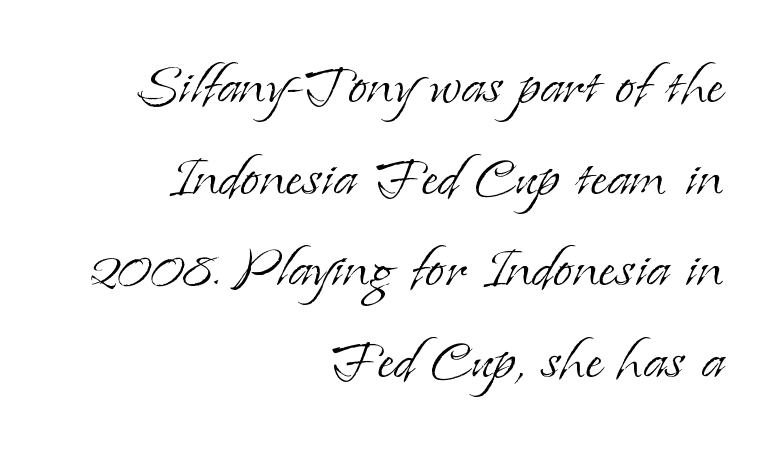
The typeface has the unassuming heft of standard copy or less. A normal amount of white space separates one row of letters from the next. The horizontal fit of the characters is conventional and even. Any mark beneath the type? The region is blank.
